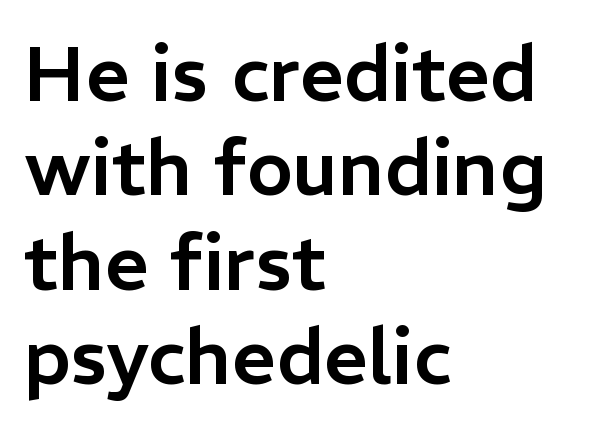
The image shows 78 px sans-serif type, upright; set left-aligned, line spacing 1.21x, normal letter spacing, not underlined; low stroke contrast and a medium x-height.
